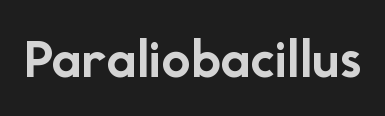
No italicization has been applied; the sample stays upright. Heavy-handed strokes throughout: this text is bold. Descenders are the only things crossing below the line. Spacing between characters is what you'd get straight out of the box.
